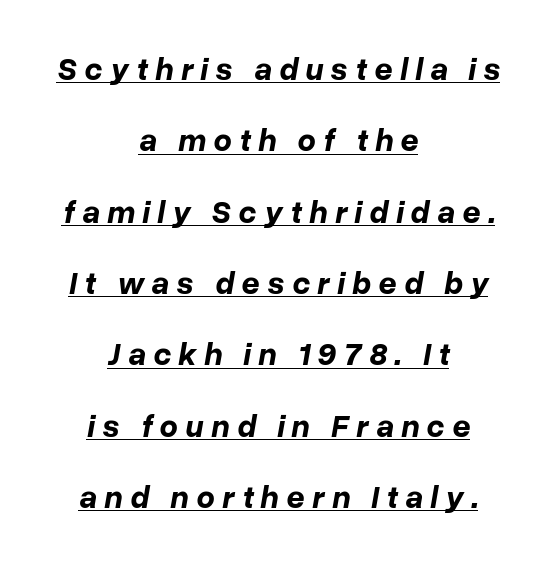
{"italic": "yes", "lean": "right", "slant_degrees": 10, "bold": "yes", "weight": "bold", "width": "normal", "stroke_contrast": "low", "x_height": "medium", "monospaced": "no", "underline": "yes", "align": "center", "line_spacing": "loose", "line_spacing_ratio": 2.23, "letter_spacing": "wide", "letter_spacing_em": 0.23, "glyph_px": 32}
